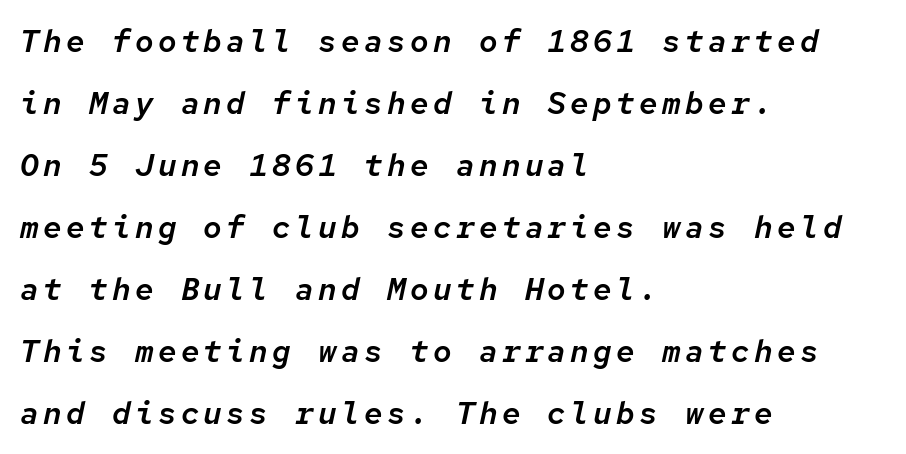
Q: Is the text italic (slanted)? A: Yes, it leans right by about 12 degrees.
Q: Is the text underlined? A: No.
Q: How is the paragraph aligned? A: Left-aligned.
Q: Is the spacing between lines tight, normal or loose? A: Loose.
Q: Width (condensed, normal, or wide)? A: Normal.
Q: Stroke contrast? A: Low.
Q: x-height? A: Medium.
Q: Monospaced? A: Yes.
